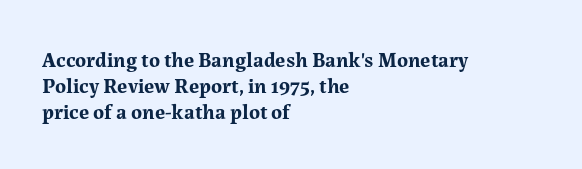
Q: Is the text bold? A: Yes.
Q: Is the text italic (slanted)? A: No, it is upright.
Q: Is the text underlined? A: No.
Q: How is the paragraph aligned? A: Left-aligned.
Q: Is the spacing between letters normal or unusually wide? A: Normal.
Q: Is the spacing between lines tight, normal or loose? A: Normal.
